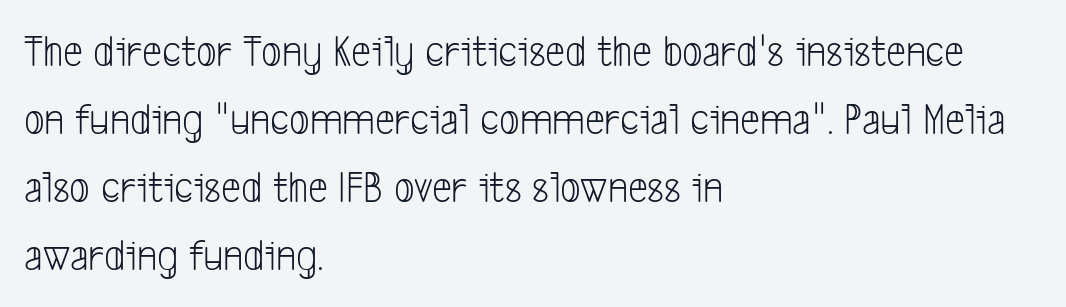
Q: Is the text bold? A: No.
Q: Is the typeface a serif or a sans-serif typeface? A: Sans-serif.
Q: Is the text underlined? A: No.
Q: How is the paragraph aligned? A: Left-aligned.
Q: Is the spacing between letters normal or unusually wide? A: Normal.
Q: Is the spacing between lines tight, normal or loose? A: Normal.
Q: Width (condensed, normal, or wide)? A: Condensed.
Q: Stroke contrast? A: Low.
Q: x-height? A: Medium.
Q: Monospaced? A: No.
